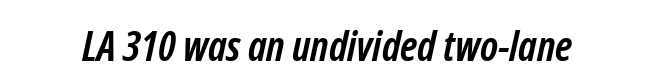
The image shows 42 px semibold, condensed sans-serif type; set normal letter spacing, underlined; low stroke contrast and a medium x-height.
